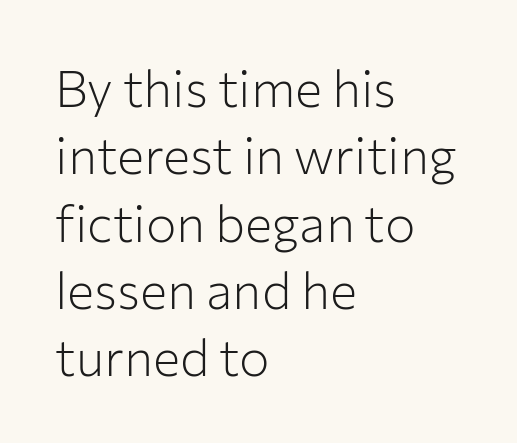
The image shows 51 px light sans-serif type, upright; set left-aligned, normal line spacing (1.32x), normal letter spacing, not underlined; low stroke contrast and a medium x-height.
